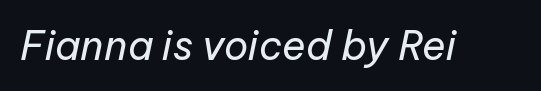
Q: Is the text bold? A: No.
Q: Is the text italic (slanted)? A: Yes, it leans right by about 12 degrees.
Q: Is the text underlined? A: No.
Q: Is the spacing between letters normal or unusually wide? A: Normal.
Q: Width (condensed, normal, or wide)? A: Normal.
Q: Stroke contrast? A: Low.
Q: x-height? A: Medium.
Q: Monospaced? A: No.
